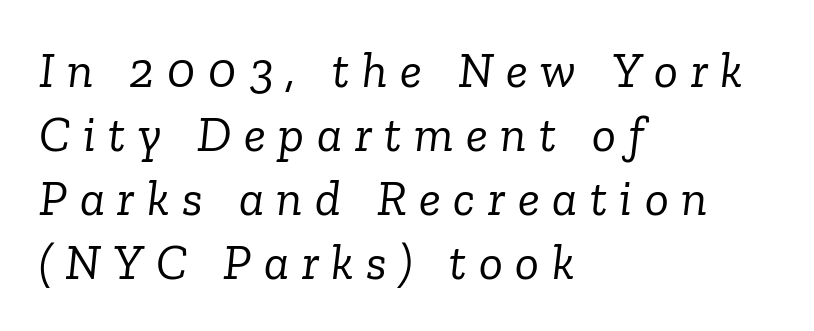
The image shows 50 px light serif type, italic (leaning right); set left-aligned, normal line spacing (1.28x), unusually wide letter spacing (+0.25 em), not underlined; low stroke contrast and a medium x-height.
